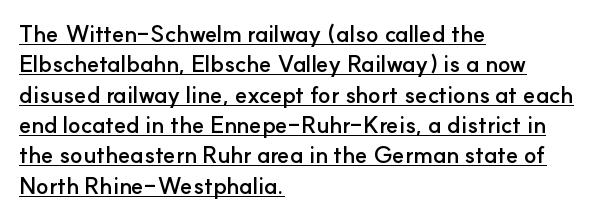
This sample carries an underscore along the baseline area. How are the letters spaced? Ordinarily, with no added tracking. The letters are bold, with thick, heavy strokes. Quick note: interline space is typical. Compared with a centered layout, this one pins lines to the left instead.
